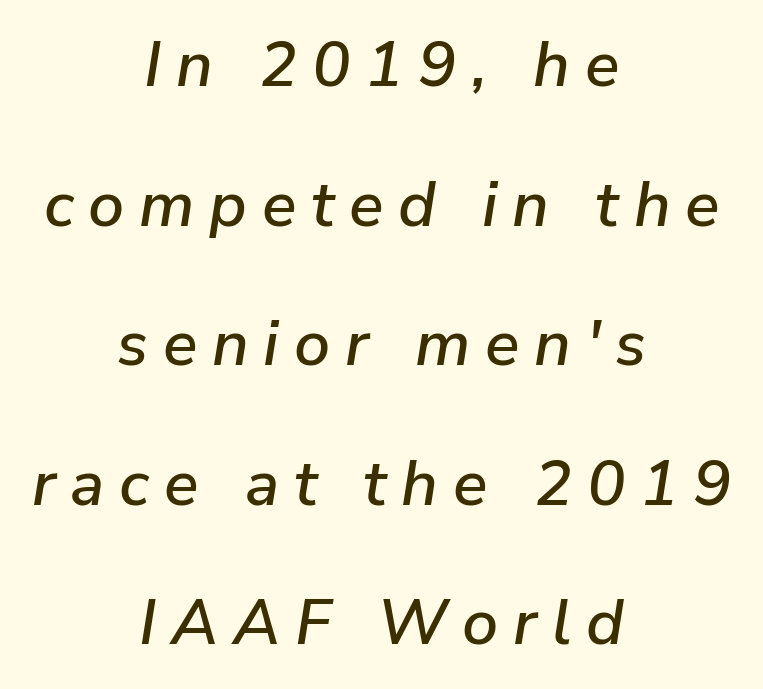
Q: Is the text italic (slanted)? A: Yes, it leans right by about 9 degrees.
Q: Is the text underlined? A: No.
Q: How is the paragraph aligned? A: Centered.
Q: Is the spacing between letters normal or unusually wide? A: Unusually wide.
Q: Is the spacing between lines tight, normal or loose? A: Loose.
Q: Width (condensed, normal, or wide)? A: Normal.
Q: Stroke contrast? A: Low.
Q: x-height? A: Medium.
Q: Monospaced? A: No.
